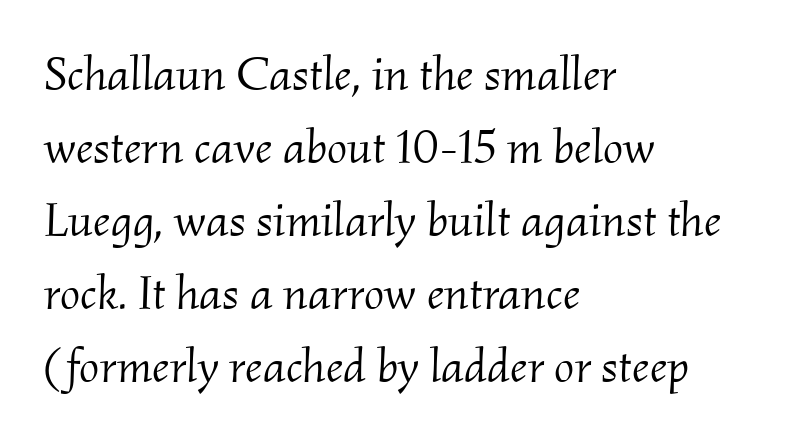
Is this a heavy cut? Hardly; it is regular or lighter. What stands out about the letter spacing? Nothing — it is the standard amount. Descenders hang freely into open space. The passage shown leans; its letterforms are oblique.
